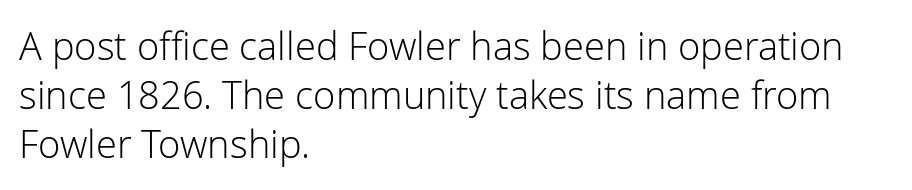
Every character sits straight up, as roman type does. The letters sit at their default tracking, neither squeezed nor spread. Visually the block forms a straight wall on the left and a jagged coastline on the right. This sample has the flowing, uneven cadence of proportional lettering.
